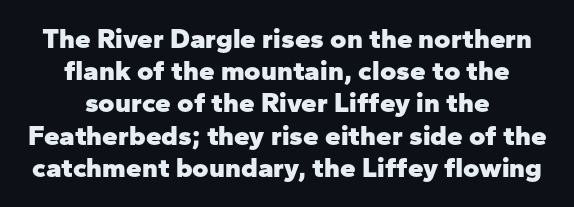
Q: Is the text bold? A: Yes.
Q: Is the text italic (slanted)? A: No, it is upright.
Q: Is the typeface a serif or a sans-serif typeface? A: Sans-serif.
Q: Is the text underlined? A: No.
Q: How is the paragraph aligned? A: Centered.
Q: Is the spacing between letters normal or unusually wide? A: Normal.
Q: Is the spacing between lines tight, normal or loose? A: Tight.
Q: Width (condensed, normal, or wide)? A: Normal.
Q: Stroke contrast? A: Low.
Q: x-height? A: Medium.
Q: Monospaced? A: No.
